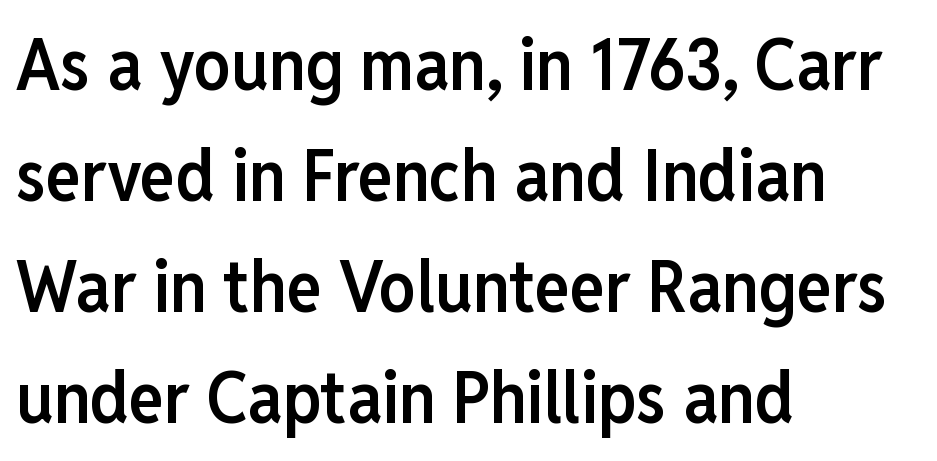
The image shows 73 px semibold, condensed sans-serif type, upright; set left-aligned, normal line spacing (1.52x), normal letter spacing, not underlined; low stroke contrast and a medium x-height.
